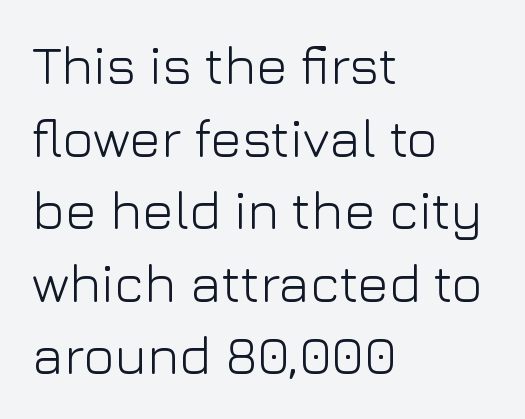
Q: Is the text bold? A: No.
Q: Is the text italic (slanted)? A: No, it is upright.
Q: Is the typeface a serif or a sans-serif typeface? A: Sans-serif.
Q: Is the text underlined? A: No.
Q: How is the paragraph aligned? A: Left-aligned.
Q: Is the spacing between letters normal or unusually wide? A: Normal.
Q: Is the spacing between lines tight, normal or loose? A: Normal.
Q: Width (condensed, normal, or wide)? A: Normal.
Q: Stroke contrast? A: Low.
Q: x-height? A: Medium.
Q: Monospaced? A: No.
